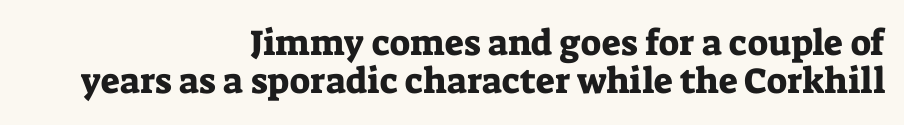
{"serif": "yes", "italic": "no", "width": "normal", "stroke_contrast": "low", "x_height": "medium", "monospaced": "no", "underline": "no", "align": "right", "line_spacing": "tight", "line_spacing_ratio": 1.06, "letter_spacing": "normal", "letter_spacing_em": 0.0, "glyph_px": 36}
